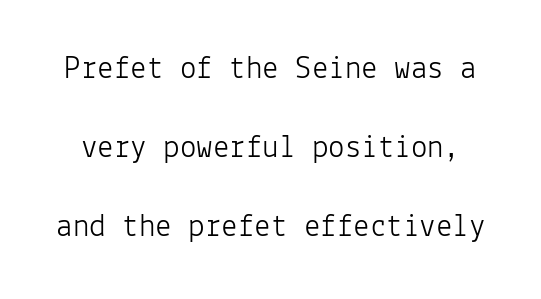
Q: Is the text bold? A: No.
Q: Is the text italic (slanted)? A: No, it is upright.
Q: Is the typeface a serif or a sans-serif typeface? A: Sans-serif.
Q: Is the text underlined? A: No.
Q: Is the spacing between letters normal or unusually wide? A: Normal.
Q: Is the spacing between lines tight, normal or loose? A: Loose.
Q: Width (condensed, normal, or wide)? A: Normal.
Q: Stroke contrast? A: Low.
Q: x-height? A: Medium.
Q: Monospaced? A: Yes.
